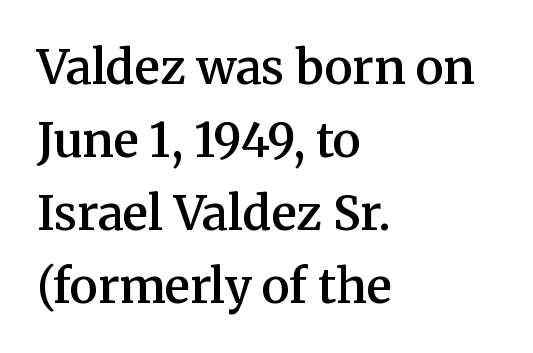
Q: Is the text bold? A: Semi-bold.
Q: Is the text italic (slanted)? A: No, it is upright.
Q: Is the typeface a serif or a sans-serif typeface? A: Serif.
Q: Is the text underlined? A: No.
Q: How is the paragraph aligned? A: Left-aligned.
Q: Is the spacing between letters normal or unusually wide? A: Normal.
Q: Is the spacing between lines tight, normal or loose? A: Normal.
Q: Width (condensed, normal, or wide)? A: Normal.
Q: Stroke contrast? A: Medium.
Q: x-height? A: Medium.
Q: Monospaced? A: No.
